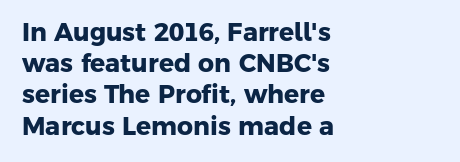
{"bold": "yes", "underline": "no", "align": "left", "line_spacing": "normal", "line_spacing_ratio": 1.25, "letter_spacing": "normal", "letter_spacing_em": 0.0, "glyph_px": 25}
